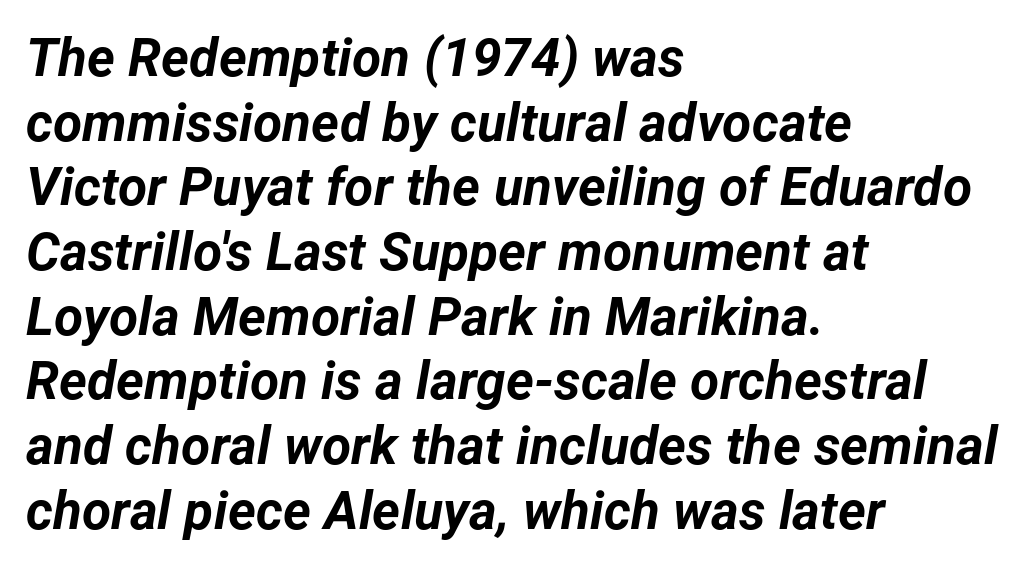
Q: Is the text bold? A: Yes.
Q: Is the text italic (slanted)? A: Yes, it leans right by about 12 degrees.
Q: Is the text underlined? A: No.
Q: How is the paragraph aligned? A: Left-aligned.
Q: Is the spacing between letters normal or unusually wide? A: Normal.
Q: Width (condensed, normal, or wide)? A: Normal.
Q: Stroke contrast? A: Low.
Q: x-height? A: Medium.
Q: Monospaced? A: No.
